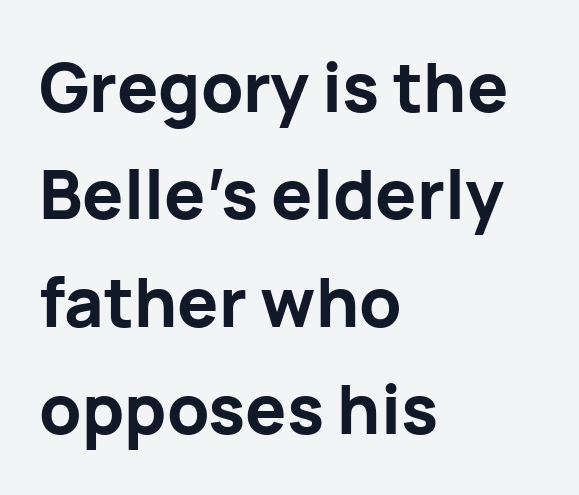
Italic: no, the glyphs are upright roman. The letterforms sit shoulder to shoulder at normal distance. Leading: standard. You can tell from the bare stems that sans-serif type was used. Just letters on the line, the space beneath them empty.
